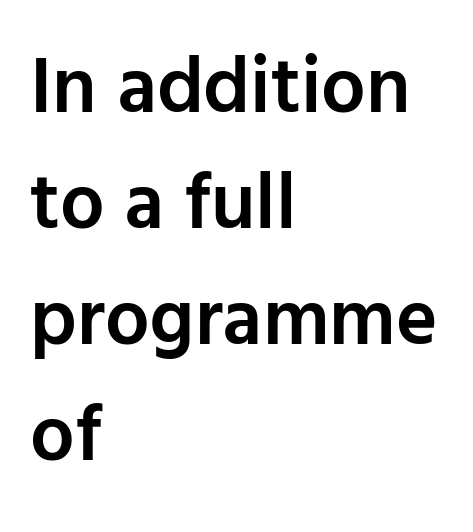
{"serif": "no", "italic": "no", "bold": "semi", "weight": "semibold", "width": "normal", "stroke_contrast": "low", "x_height": "medium", "monospaced": "no", "underline": "no", "align": "left", "line_spacing": "normal", "line_spacing_ratio": 1.47, "letter_spacing": "normal", "letter_spacing_em": 0.0, "glyph_px": 79}
